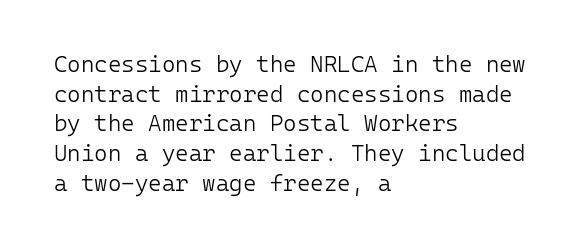
Q: Is the text bold? A: No.
Q: Is the text italic (slanted)? A: No, it is upright.
Q: Is the text underlined? A: No.
Q: How is the paragraph aligned? A: Left-aligned.
Q: Is the spacing between letters normal or unusually wide? A: Normal.
Q: Is the spacing between lines tight, normal or loose? A: Normal.
